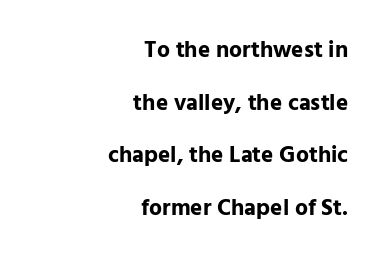
The image shows 23 px bold type, upright; set right-aligned, loose line spacing (2.29x), normal letter spacing, not underlined.
